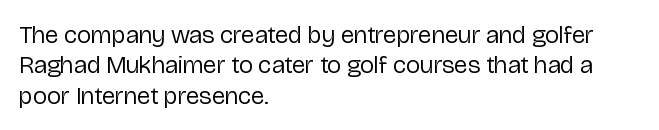
{"italic": "no", "bold": "no", "underline": "no", "align": "left", "line_spacing_ratio": 1.22, "letter_spacing": "normal", "letter_spacing_em": 0.0, "glyph_px": 25}
